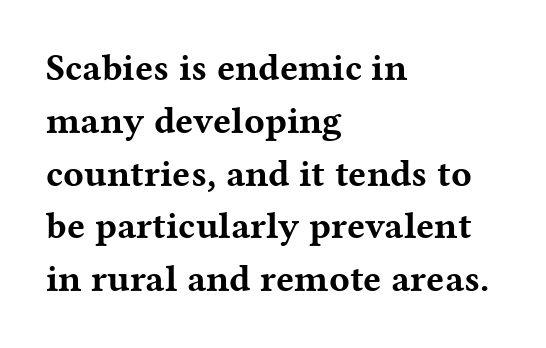
Q: Is the text bold? A: Yes.
Q: Is the text italic (slanted)? A: No, it is upright.
Q: Is the typeface a serif or a sans-serif typeface? A: Serif.
Q: Is the text underlined? A: No.
Q: How is the paragraph aligned? A: Left-aligned.
Q: Is the spacing between letters normal or unusually wide? A: Normal.
Q: Is the spacing between lines tight, normal or loose? A: Normal.
Q: Width (condensed, normal, or wide)? A: Wide.
Q: Stroke contrast? A: Medium.
Q: x-height? A: Medium.
Q: Monospaced? A: No.
